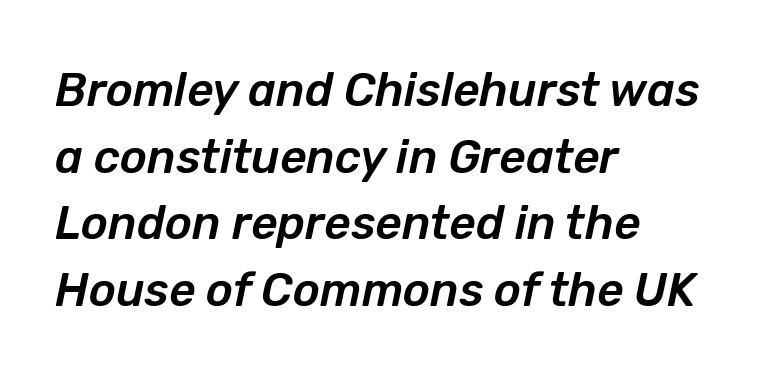
The image shows 46 px text type, italic (leaning right); set left-aligned, normal line spacing (1.45x), normal letter spacing, not underlined; low stroke contrast and a medium x-height.
